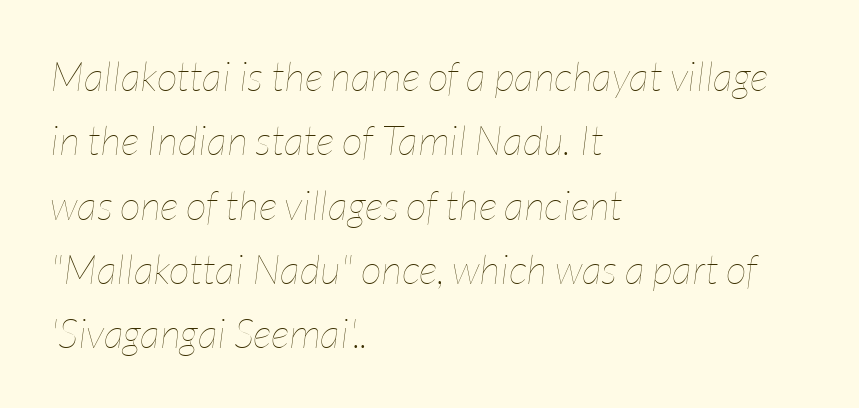
{"italic": "yes", "lean": "right", "slant_degrees": 7, "bold": "no", "weight": "thin", "width": "condensed", "stroke_contrast": "low", "x_height": "medium", "monospaced": "no", "underline": "no", "align": "left", "line_spacing": "normal", "line_spacing_ratio": 1.57, "letter_spacing": "normal", "letter_spacing_em": 0.0, "glyph_px": 41}
